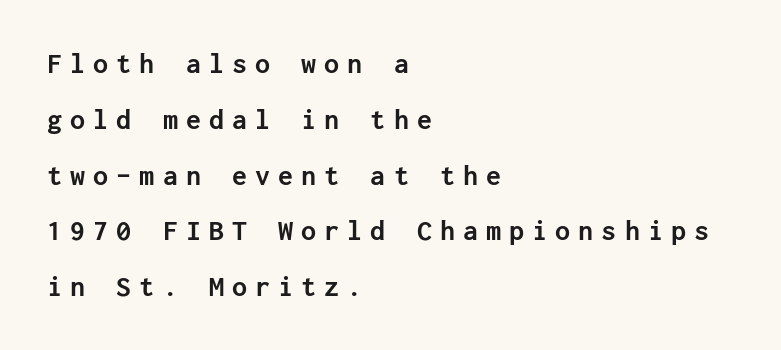
Clear beneath every line of the passage. Chunky letters — that's bold for sure. No italicization has been applied; the sample stays upright. What kind of face is this? One without serifs — a sans. Between one letter and the next there's a generous, obvious gap. Horizontally, the lines are justified to the leading edge only.
